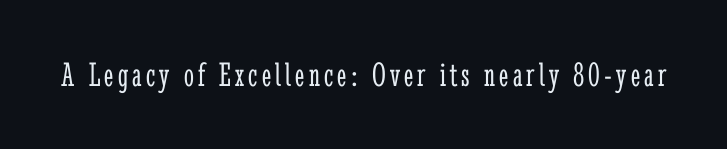
Q: Is the text bold? A: No.
Q: Is the text italic (slanted)? A: No, it is upright.
Q: Is the typeface a serif or a sans-serif typeface? A: Serif.
Q: Is the text underlined? A: No.
Q: Width (condensed, normal, or wide)? A: Condensed.
Q: Stroke contrast? A: Low.
Q: x-height? A: Medium.
Q: Monospaced? A: No.
